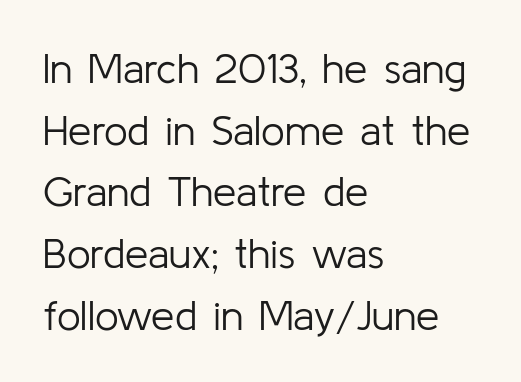
{"serif": "no", "italic": "no", "bold": "no", "weight": "light", "width": "normal", "stroke_contrast": "low", "x_height": "medium", "monospaced": "no", "underline": "no", "align": "left", "line_spacing": "normal", "line_spacing_ratio": 1.47, "letter_spacing": "normal", "letter_spacing_em": 0.0, "glyph_px": 42}
